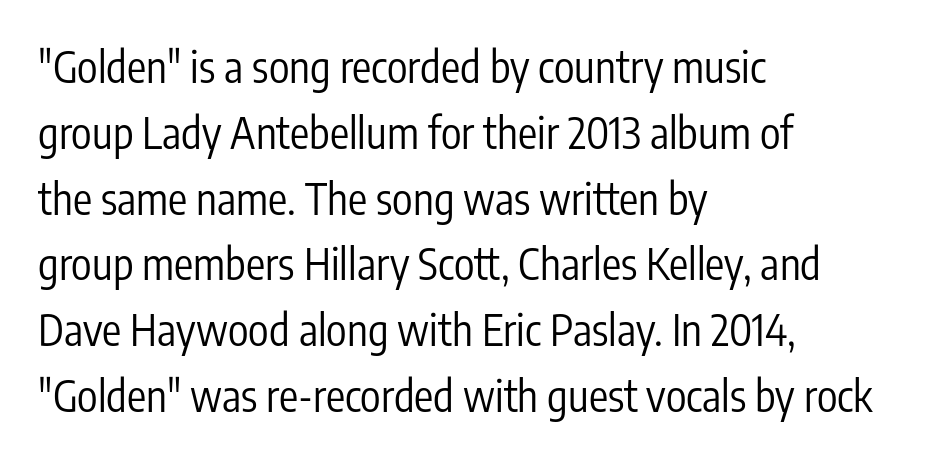
{"serif": "no", "italic": "no", "bold": "no", "weight": "regular", "width": "condensed", "stroke_contrast": "low", "x_height": "medium", "monospaced": "no", "underline": "no", "align": "left", "line_spacing": "normal", "line_spacing_ratio": 1.53, "letter_spacing": "normal", "letter_spacing_em": 0.0, "glyph_px": 43}
